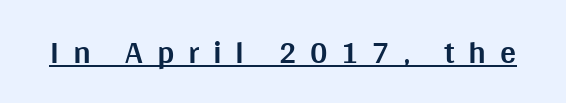
Q: Is the text bold? A: Yes.
Q: Is the text italic (slanted)? A: No, it is upright.
Q: Is the typeface a serif or a sans-serif typeface? A: Sans-serif.
Q: Is the text underlined? A: Yes.
Q: Is the spacing between letters normal or unusually wide? A: Unusually wide.
Q: Width (condensed, normal, or wide)? A: Normal.
Q: Stroke contrast? A: Medium.
Q: x-height? A: Large.
Q: Monospaced? A: No.
